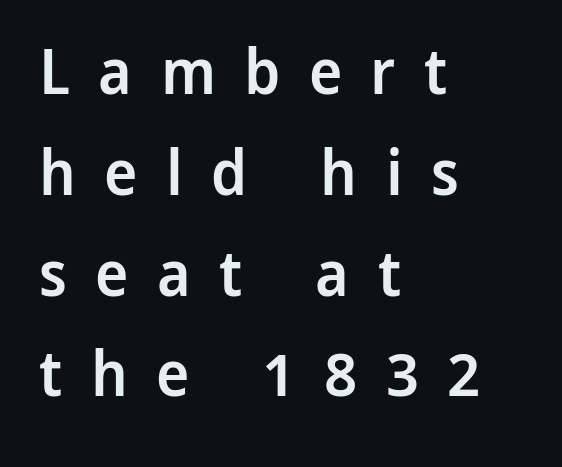
Q: Is the text bold? A: Semi-bold.
Q: Is the text italic (slanted)? A: No, it is upright.
Q: Is the typeface a serif or a sans-serif typeface? A: Sans-serif.
Q: Is the text underlined? A: No.
Q: How is the paragraph aligned? A: Left-aligned.
Q: Is the spacing between letters normal or unusually wide? A: Unusually wide.
Q: Is the spacing between lines tight, normal or loose? A: Normal.
Q: Width (condensed, normal, or wide)? A: Normal.
Q: Stroke contrast? A: Low.
Q: x-height? A: Medium.
Q: Monospaced? A: No.
